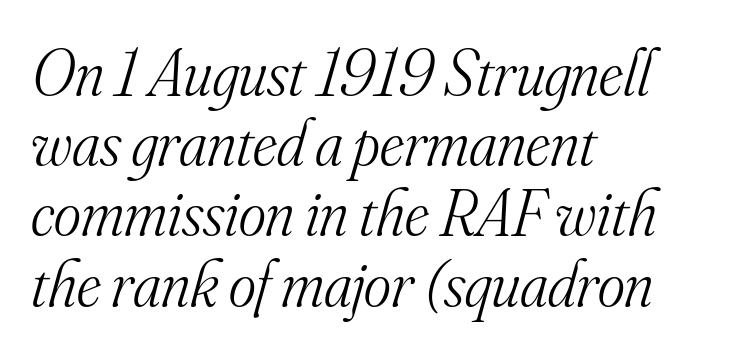
The image shows 65 px light serif type, italic (leaning right); set left-aligned, tight line spacing (1.08x), normal letter spacing, not underlined; medium stroke contrast and a small x-height.
